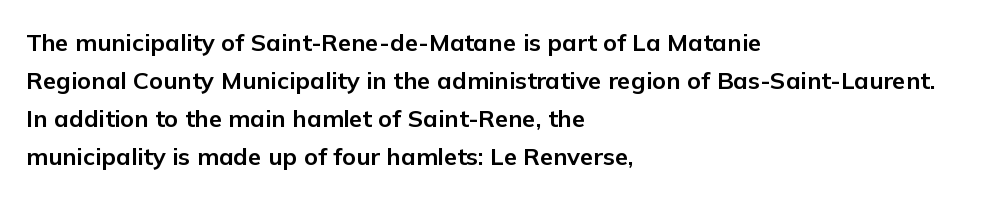
The image shows 24 px bold type, upright; set left-aligned, normal line spacing (1.59x), normal letter spacing, not underlined.
